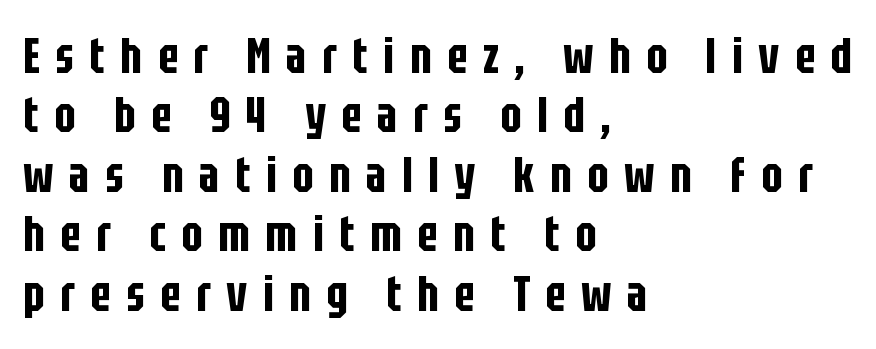
The image shows 50 px condensed sans-serif type, upright; set left-aligned, line spacing 1.19x, unusually wide letter spacing (+0.31 em), not underlined; low stroke contrast and a large x-height.
